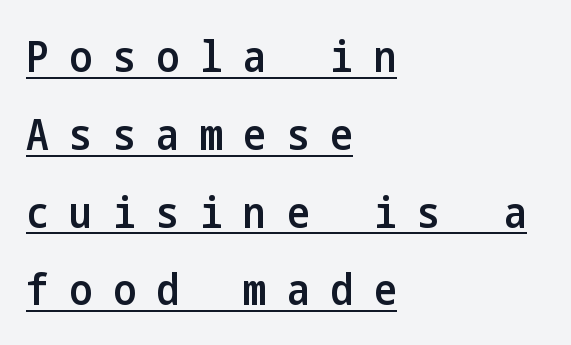
Q: Is the text bold? A: Semi-bold.
Q: Is the text italic (slanted)? A: No, it is upright.
Q: Is the typeface a serif or a sans-serif typeface? A: Sans-serif.
Q: Is the text underlined? A: Yes.
Q: How is the paragraph aligned? A: Left-aligned.
Q: Is the spacing between letters normal or unusually wide? A: Unusually wide.
Q: Width (condensed, normal, or wide)? A: Condensed.
Q: Stroke contrast? A: Low.
Q: x-height? A: Medium.
